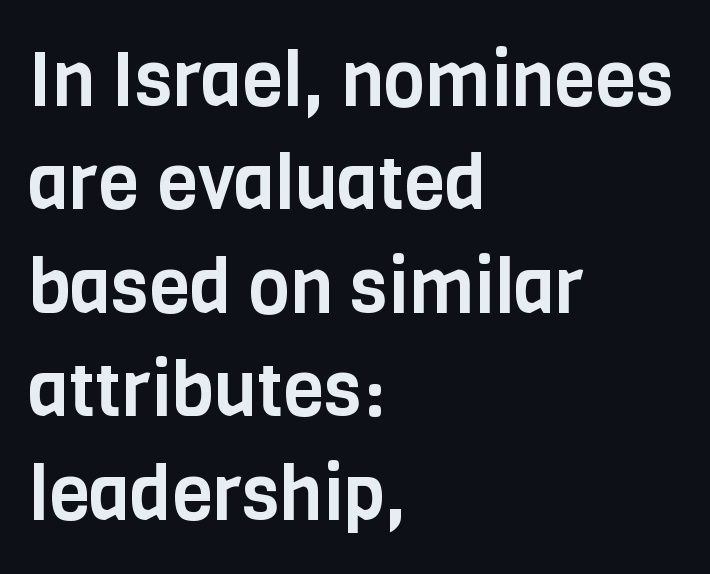
The image shows 75 px condensed sans-serif type, upright; set left-aligned, normal line spacing (1.38x), normal letter spacing, not underlined; low stroke contrast and a large x-height.
